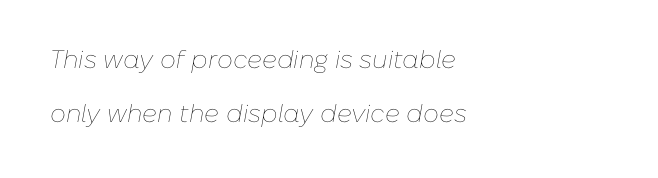
Q: Is the text bold? A: No.
Q: Is the text italic (slanted)? A: Yes, it leans right by about 10 degrees.
Q: Is the text underlined? A: No.
Q: How is the paragraph aligned? A: Left-aligned.
Q: Is the spacing between letters normal or unusually wide? A: Normal.
Q: Is the spacing between lines tight, normal or loose? A: Loose.
